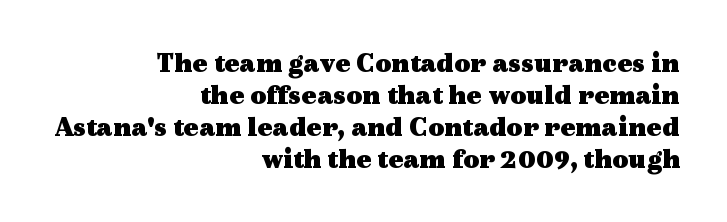
{"serif": "yes", "italic": "no", "bold": "yes", "weight": "heavy", "width": "wide", "x_height": "medium", "monospaced": "no", "underline": "no", "align": "right", "line_spacing": "tight", "line_spacing_ratio": 1.14, "letter_spacing": "normal", "letter_spacing_em": 0.0, "glyph_px": 28}
